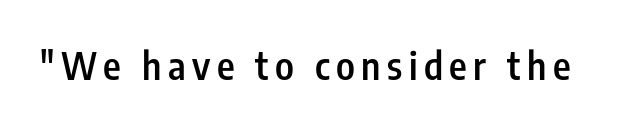
The letters stand straight up with perfectly vertical stems. These lines are composed in type without serifs. Typesetter's note: demi weight, one step under bold. The rendering uses natural spacing where letterforms have individual widths.
